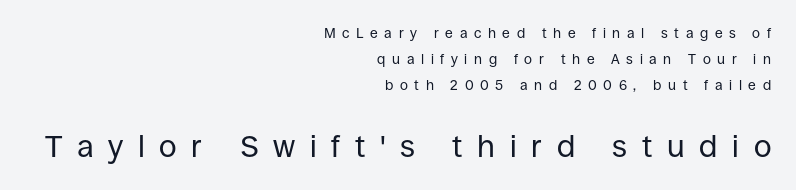
The passage shown is not underscored anywhere. A typesetter would mark this as roman, not italic. Heaviness? Minimal to ordinary, like unemphasized prose. Each word looks stretched out because of the extra space between its letters. Teacher's note: observe the even right margin — that is flush-right alignment.
